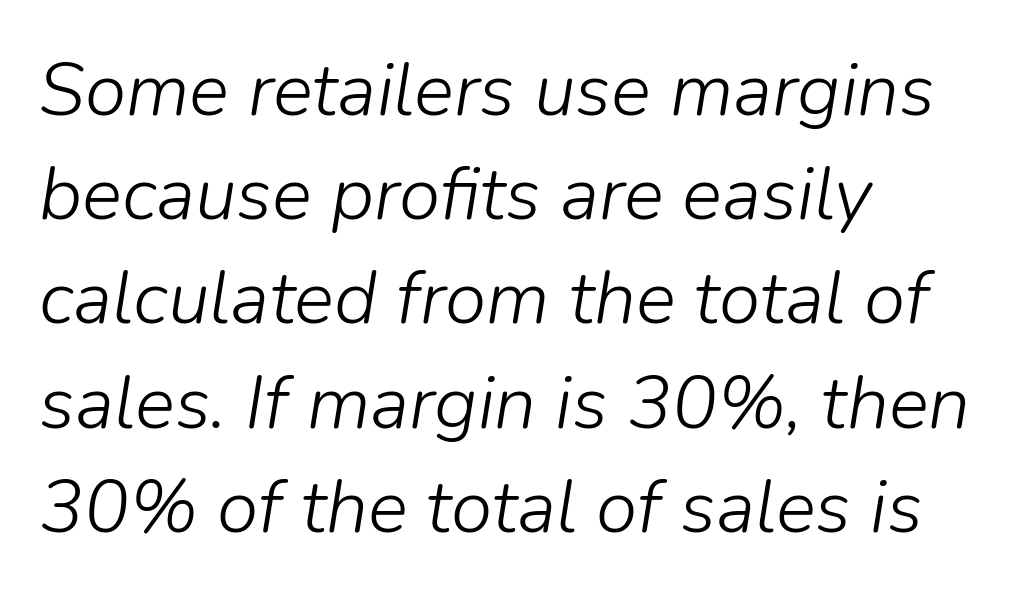
{"italic": "yes", "lean": "right", "slant_degrees": 9, "bold": "no", "weight": "light", "width": "normal", "stroke_contrast": "low", "x_height": "medium", "monospaced": "no", "underline": "no", "align": "left", "line_spacing": "normal", "line_spacing_ratio": 1.39, "letter_spacing": "normal", "letter_spacing_em": 0.0, "glyph_px": 75}
